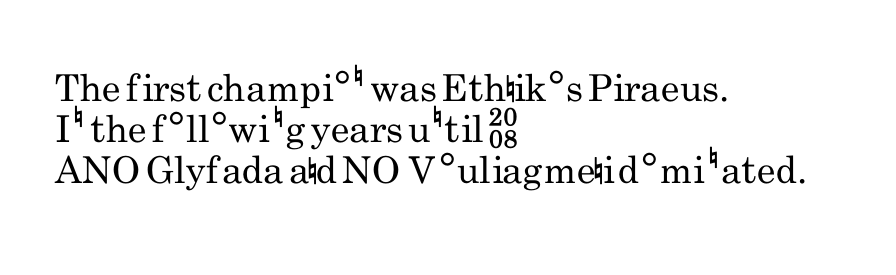
{"serif": "no", "italic": "no", "bold": "no", "weight": "regular", "width": "condensed", "stroke_contrast": "low", "x_height": "small", "monospaced": "no", "underline": "no", "align": "left", "line_spacing": "tight", "line_spacing_ratio": 1.11, "letter_spacing": "normal", "letter_spacing_em": 0.0, "glyph_px": 37}
